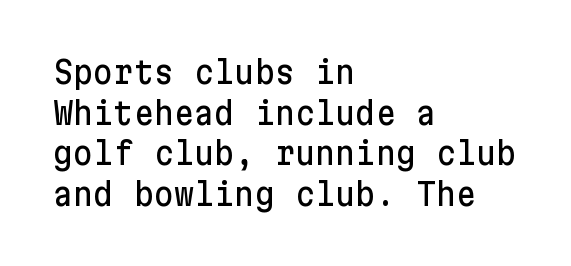
Q: Is the text italic (slanted)? A: No, it is upright.
Q: Is the typeface a serif or a sans-serif typeface? A: Sans-serif.
Q: Is the text underlined? A: No.
Q: How is the paragraph aligned? A: Left-aligned.
Q: Is the spacing between letters normal or unusually wide? A: Normal.
Q: Is the spacing between lines tight, normal or loose? A: Normal.
Q: Width (condensed, normal, or wide)? A: Normal.
Q: Stroke contrast? A: Low.
Q: x-height? A: Medium.
